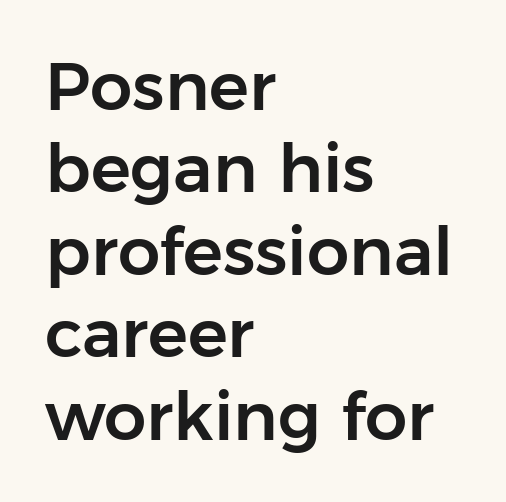
Q: Is the text italic (slanted)? A: No, it is upright.
Q: Is the typeface a serif or a sans-serif typeface? A: Sans-serif.
Q: Is the text underlined? A: No.
Q: How is the paragraph aligned? A: Left-aligned.
Q: Is the spacing between letters normal or unusually wide? A: Normal.
Q: Width (condensed, normal, or wide)? A: Normal.
Q: Stroke contrast? A: Low.
Q: x-height? A: Medium.
Q: Monospaced? A: No.
